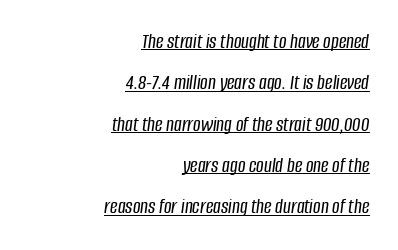
Q: Is the text italic (slanted)? A: Yes, it leans right by about 8 degrees.
Q: Is the text underlined? A: Yes.
Q: How is the paragraph aligned? A: Right-aligned.
Q: Is the spacing between letters normal or unusually wide? A: Normal.
Q: Is the spacing between lines tight, normal or loose? A: Loose.
